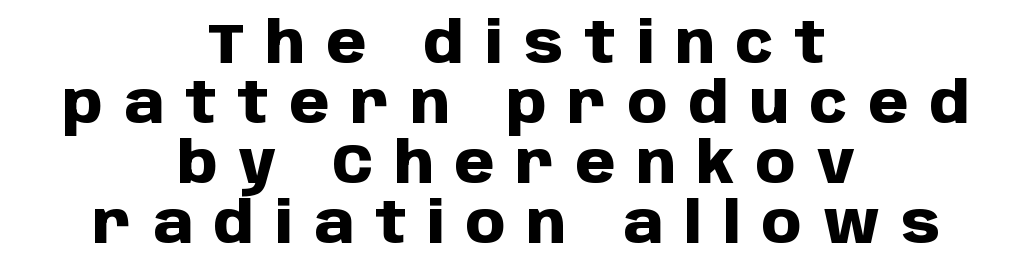
The image shows 57 px heavy sans-serif type, upright; set centered, tight line spacing (1.05x), unusually wide letter spacing (+0.37 em), not underlined; low stroke contrast and a large x-height.
